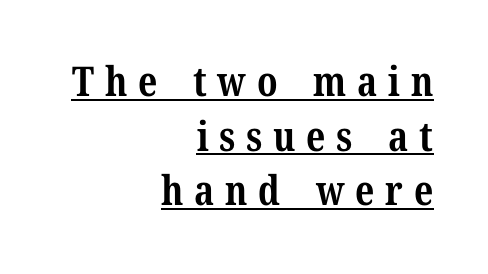
{"serif": "yes", "italic": "no", "bold": "yes", "weight": "bold", "width": "normal", "stroke_contrast": "medium", "x_height": "medium", "monospaced": "no", "underline": "yes", "align": "right", "line_spacing": "normal", "line_spacing_ratio": 1.33, "letter_spacing": "wide", "letter_spacing_em": 0.26, "glyph_px": 41}
